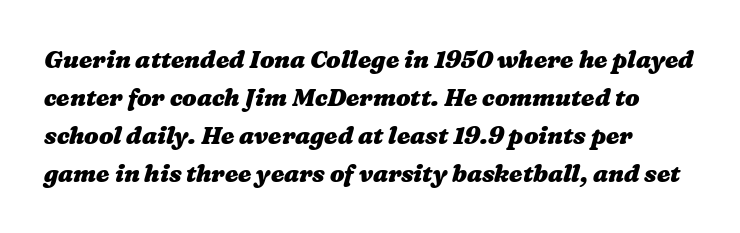
{"bold": "yes", "underline": "no", "line_spacing": "normal", "line_spacing_ratio": 1.58, "letter_spacing": "normal", "letter_spacing_em": 0.0, "glyph_px": 24}
